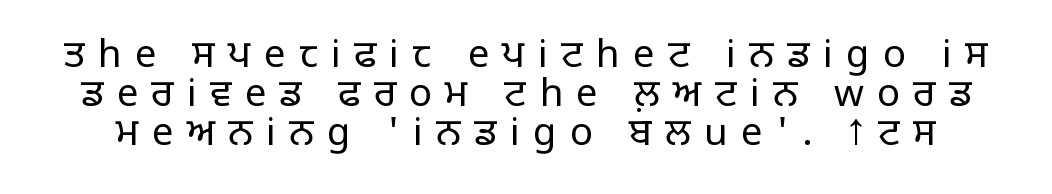
{"serif": "no", "italic": "no", "bold": "no", "weight": "light", "width": "normal", "stroke_contrast": "low", "x_height": "large", "monospaced": "no", "underline": "no", "line_spacing": "tight", "line_spacing_ratio": 1.03, "letter_spacing": "wide", "letter_spacing_em": 0.35, "glyph_px": 38}
